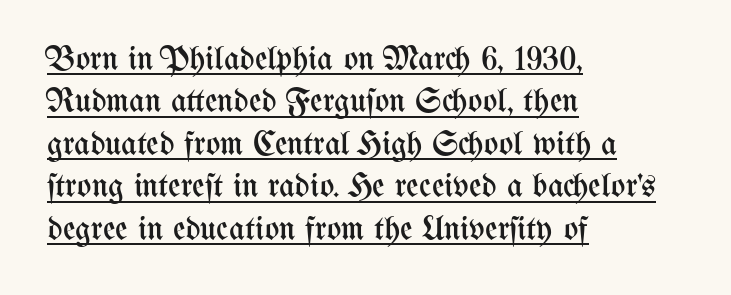
Q: Is the text bold? A: No.
Q: Is the text italic (slanted)? A: No, it is upright.
Q: Is the text underlined? A: Yes.
Q: How is the paragraph aligned? A: Left-aligned.
Q: Is the spacing between letters normal or unusually wide? A: Normal.
Q: Is the spacing between lines tight, normal or loose? A: Normal.
Q: Width (condensed, normal, or wide)? A: Condensed.
Q: Stroke contrast? A: Medium.
Q: x-height? A: Medium.
Q: Monospaced? A: No.
